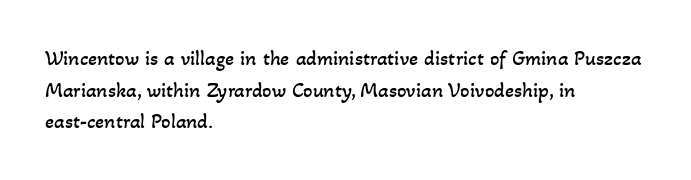
Is the stroke heavy? The answer is a plain regular-or-lighter. A bare baseline throughout the passage. The rows are spaced the way most documents space them. Leftover space on each line is placed entirely after the last word.
